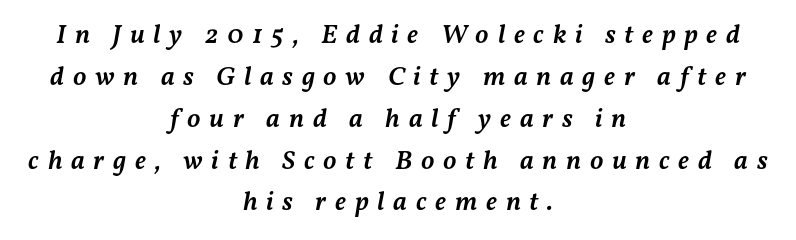
Q: Is the text bold? A: Semi-bold.
Q: Is the text italic (slanted)? A: Yes, it leans right by about 11 degrees.
Q: Is the text underlined? A: No.
Q: How is the paragraph aligned? A: Centered.
Q: Is the spacing between letters normal or unusually wide? A: Unusually wide.
Q: Is the spacing between lines tight, normal or loose? A: Normal.
